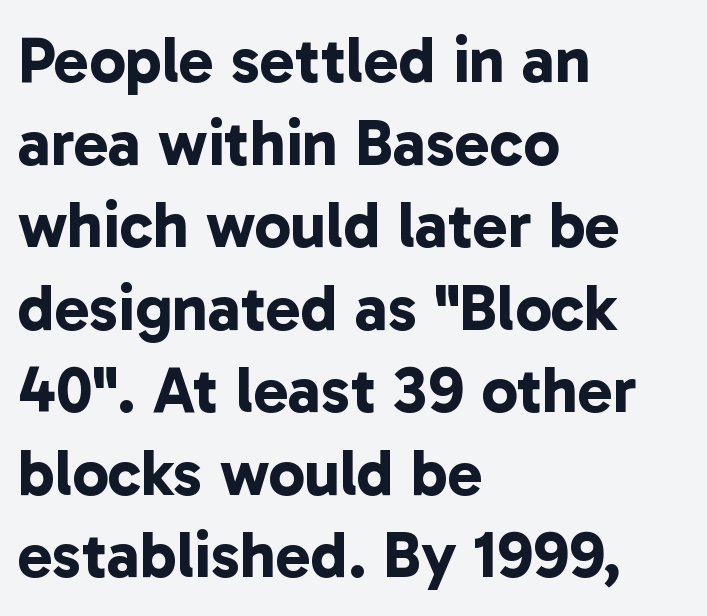
Q: Is the text bold? A: Yes.
Q: Is the typeface a serif or a sans-serif typeface? A: Sans-serif.
Q: Is the text underlined? A: No.
Q: How is the paragraph aligned? A: Left-aligned.
Q: Is the spacing between letters normal or unusually wide? A: Normal.
Q: Is the spacing between lines tight, normal or loose? A: Normal.
Q: Width (condensed, normal, or wide)? A: Normal.
Q: Stroke contrast? A: Low.
Q: x-height? A: Medium.
Q: Monospaced? A: No.
